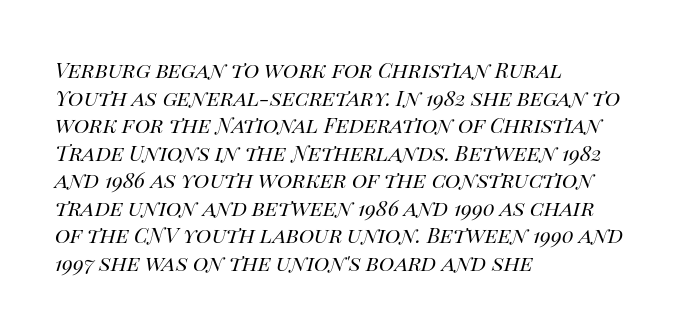
Q: Is the text bold? A: No.
Q: Is the text italic (slanted)? A: Yes, it leans right by about 14 degrees.
Q: Is the text underlined? A: No.
Q: How is the paragraph aligned? A: Left-aligned.
Q: Is the spacing between letters normal or unusually wide? A: Normal.
Q: Is the spacing between lines tight, normal or loose? A: Normal.
